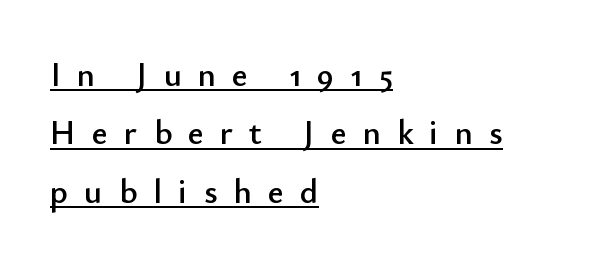
How are the letters spaced? Widely, with obvious added tracking. The letters advance in unequal steps, a hallmark of proportional type. The sample's only ornament is a line tracing under the words. The specimen reads as upright at a glance.
